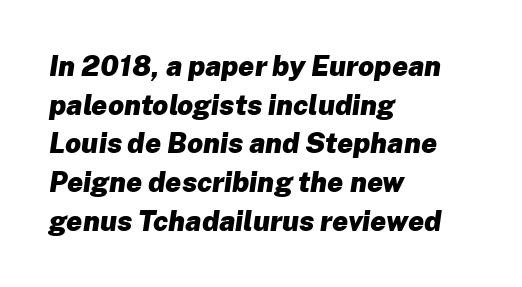
{"italic": "yes", "lean": "right", "slant_degrees": 8, "bold": "yes", "weight": "heavy", "width": "normal", "stroke_contrast": "low", "x_height": "medium", "monospaced": "no", "underline": "no", "align": "left", "line_spacing": "normal", "line_spacing_ratio": 1.38, "letter_spacing": "normal", "letter_spacing_em": 0.0, "glyph_px": 28}
